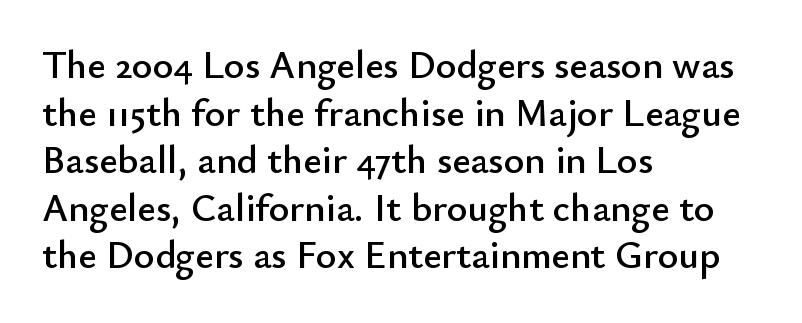
{"serif": "no", "italic": "no", "width": "normal", "stroke_contrast": "low", "x_height": "small", "monospaced": "no", "underline": "no", "align": "left", "line_spacing_ratio": 1.22, "letter_spacing": "normal", "letter_spacing_em": 0.0, "glyph_px": 39}
